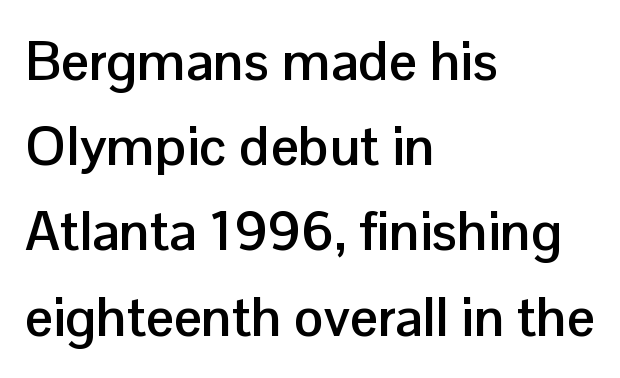
Is there any slant? The stems are plumb. Weight: bold. Letter spacing: default. Does the copy run flush right? No — it runs flush left. You could not count columns in this text — the font is proportionally spaced.
